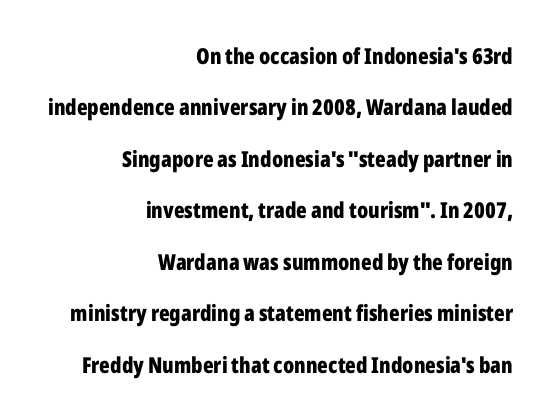
Q: Is the text bold? A: Yes.
Q: Is the text italic (slanted)? A: No, it is upright.
Q: Is the text underlined? A: No.
Q: How is the paragraph aligned? A: Right-aligned.
Q: Is the spacing between letters normal or unusually wide? A: Normal.
Q: Is the spacing between lines tight, normal or loose? A: Loose.
